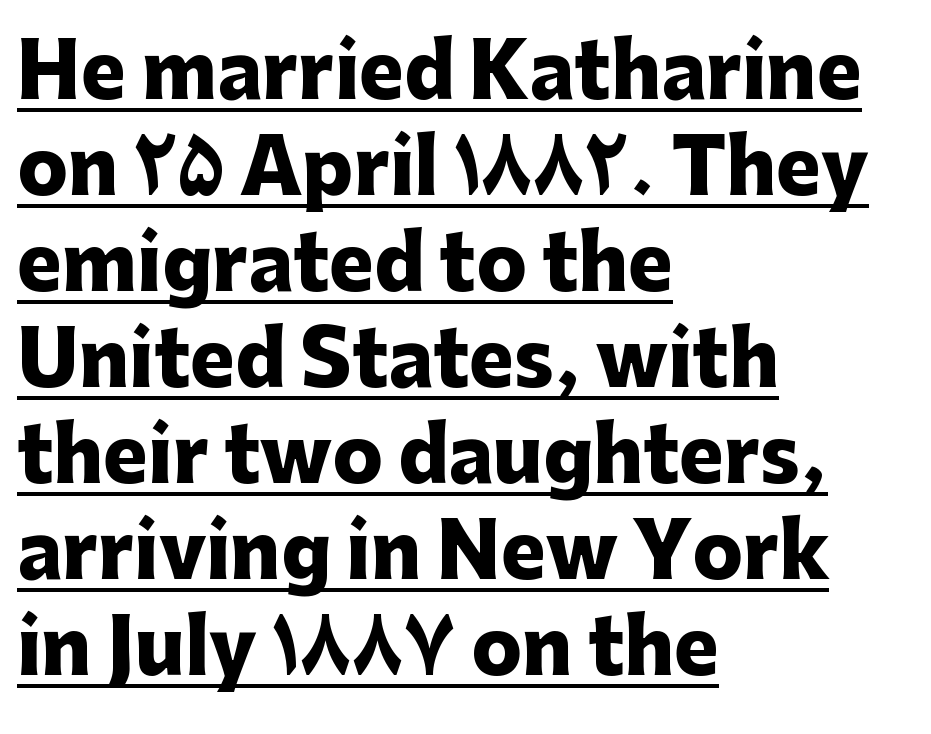
The image shows 75 px heavy sans-serif type, upright; set left-aligned, normal line spacing (1.28x), normal letter spacing, underlined; low stroke contrast and a medium x-height.
